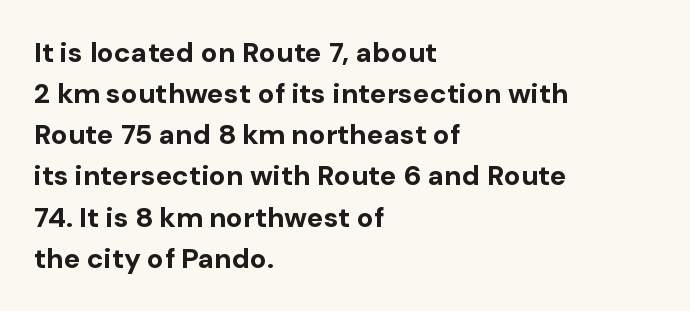
Serifs: no, the terminals of the letterforms are clean. Thick stems and heavy bowls — unmistakably bold. Italic? Not at all — the glyphs are vertical. Words appear dense and cohesive because spacing is normal. Underlining? Definitely not there.
